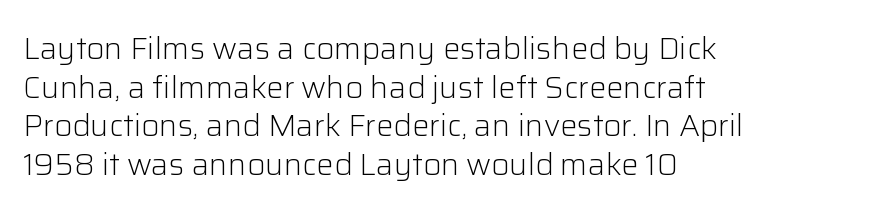
The image shows 31 px light sans-serif type, upright; set left-aligned, normal line spacing (1.25x), normal letter spacing, not underlined; low stroke contrast and a medium x-height.
